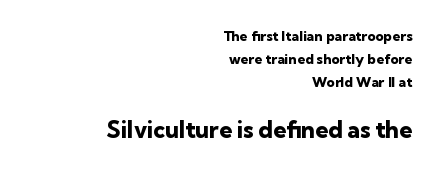
{"italic": "no", "bold": "yes", "underline": "no", "align": "right", "line_spacing": "normal", "line_spacing_ratio": 1.66, "letter_spacing": "normal", "letter_spacing_em": 0.0, "larger_block": "second", "size_ratio": 1.64, "glyph_px": 23}
